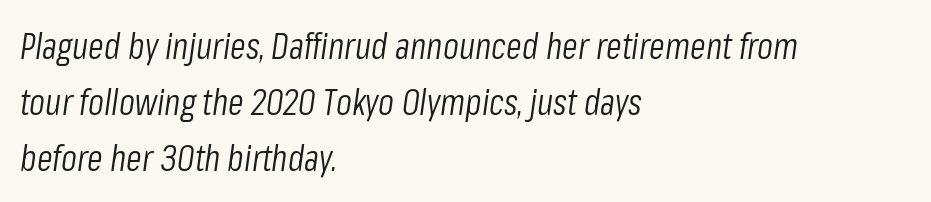
Underlining? Definitely not there. The compositor pushed each line to the left boundary. A typesetter would call this proportional, since set widths differ per character. Words appear dense and cohesive because spacing is normal.
